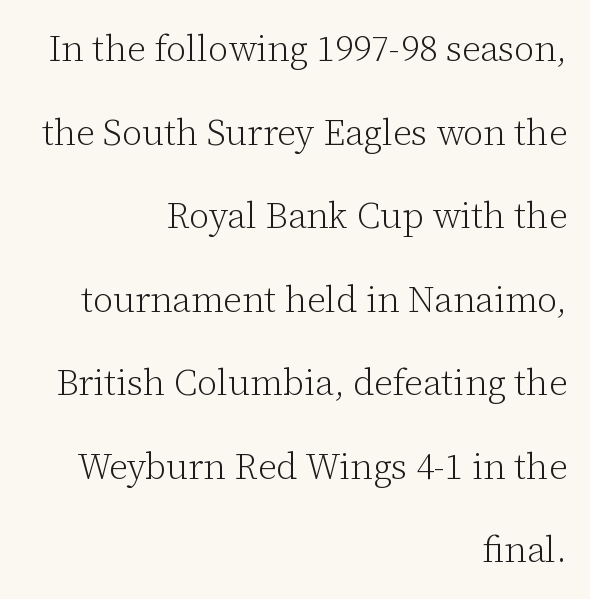
{"serif": "yes", "italic": "no", "bold": "no", "weight": "light", "width": "normal", "stroke_contrast": "low", "x_height": "medium", "monospaced": "no", "underline": "no", "align": "right", "line_spacing": "loose", "line_spacing_ratio": 2.32, "letter_spacing": "normal", "letter_spacing_em": 0.0, "glyph_px": 36}
